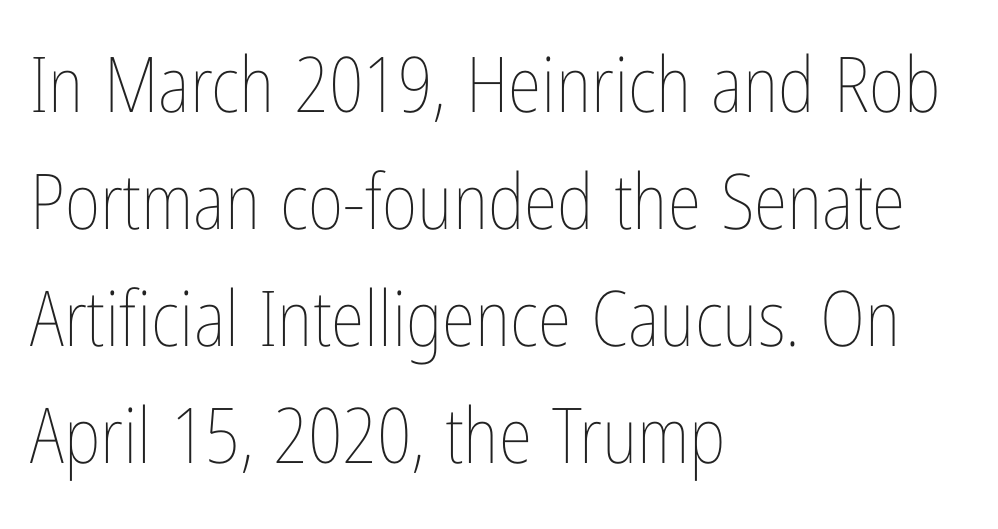
The image shows 77 px thin, condensed type, upright; set left-aligned, normal line spacing (1.52x), normal letter spacing, not underlined; low stroke contrast and a medium x-height.
